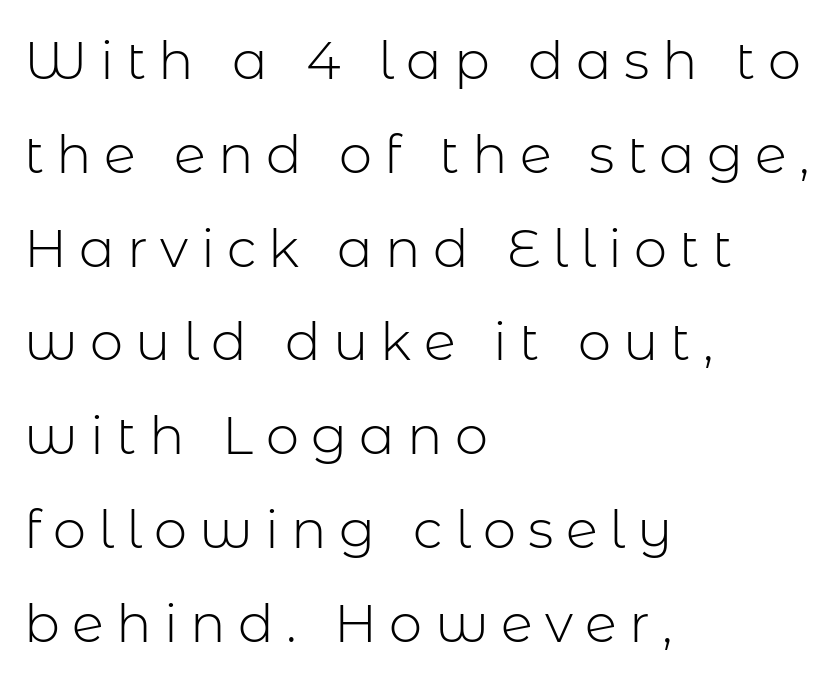
Alignment: flush left. Has an underline been added? It has not. Weight: not bold — regular or lighter. Posture: straight, roman, zero tilt. There is plenty of visible air inserted between adjacent glyphs.
